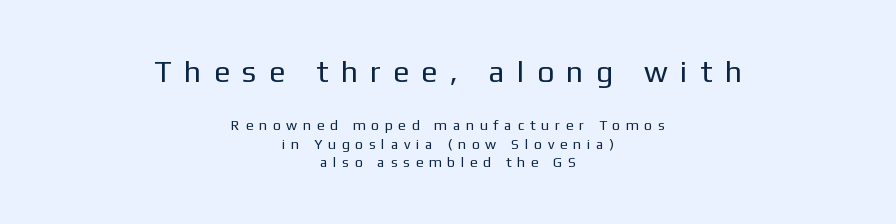
Character size in the leading block exceeds that of the trailing block. The zone under the glyphs is completely vacant. Do the characters align in a grid? No, the font is proportional. Compared with a flush-left layout, this one balances lines on the center instead.
